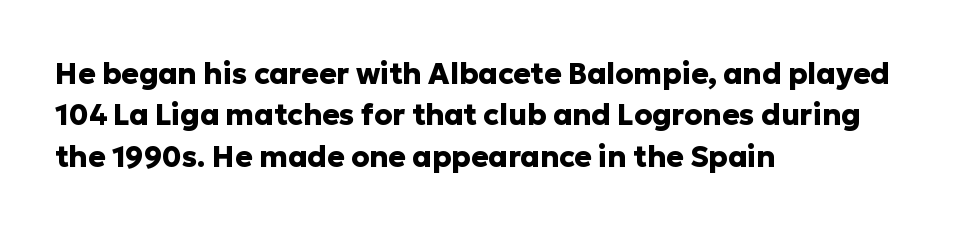
{"serif": "no", "italic": "no", "bold": "yes", "weight": "heavy", "width": "normal", "stroke_contrast": "low", "x_height": "medium", "monospaced": "no", "underline": "no", "align": "left", "line_spacing": "normal", "line_spacing_ratio": 1.43, "letter_spacing": "normal", "letter_spacing_em": 0.0, "glyph_px": 29}
